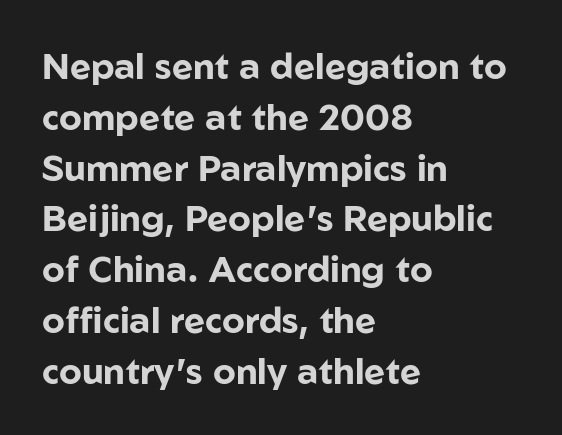
Q: Is the text bold? A: Yes.
Q: Is the text italic (slanted)? A: No, it is upright.
Q: Is the typeface a serif or a sans-serif typeface? A: Sans-serif.
Q: Is the text underlined? A: No.
Q: How is the paragraph aligned? A: Left-aligned.
Q: Is the spacing between letters normal or unusually wide? A: Normal.
Q: Is the spacing between lines tight, normal or loose? A: Normal.
Q: Width (condensed, normal, or wide)? A: Normal.
Q: Stroke contrast? A: Low.
Q: x-height? A: Medium.
Q: Monospaced? A: No.
